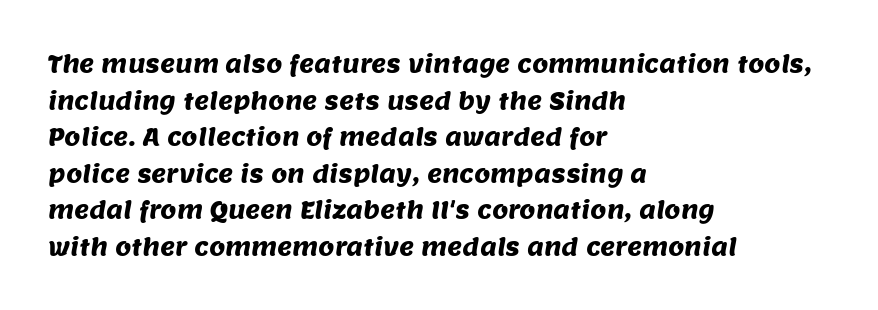
Q: Is the text underlined? A: No.
Q: How is the paragraph aligned? A: Left-aligned.
Q: Is the spacing between letters normal or unusually wide? A: Normal.
Q: Is the spacing between lines tight, normal or loose? A: Normal.
